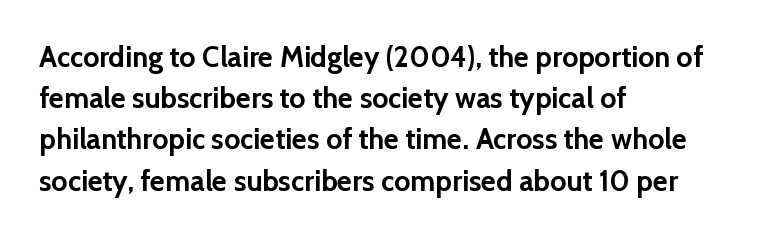
The image shows 29 px semibold sans-serif type, upright; set left-aligned, normal line spacing (1.42x), normal letter spacing, not underlined; a medium x-height.
